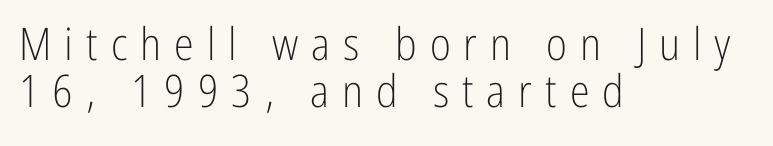
{"serif": "no", "italic": "no", "bold": "no", "weight": "light", "width": "condensed", "stroke_contrast": "low", "x_height": "medium", "monospaced": "no", "underline": "no", "align": "left", "line_spacing": "tight", "line_spacing_ratio": 1.05, "letter_spacing": "wide", "letter_spacing_em": 0.29, "glyph_px": 45}
